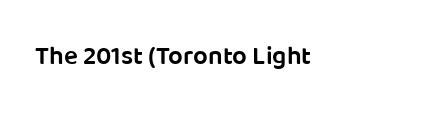
{"italic": "no", "bold": "semi", "underline": "no", "letter_spacing": "normal", "letter_spacing_em": 0.0, "glyph_px": 26}
